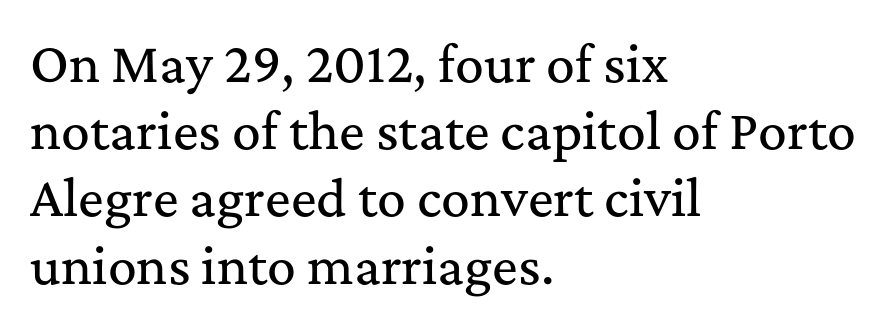
{"serif": "yes", "italic": "no", "width": "normal", "stroke_contrast": "medium", "x_height": "medium", "monospaced": "no", "underline": "no", "align": "left", "line_spacing": "normal", "line_spacing_ratio": 1.4, "letter_spacing": "normal", "letter_spacing_em": 0.0, "glyph_px": 48}
